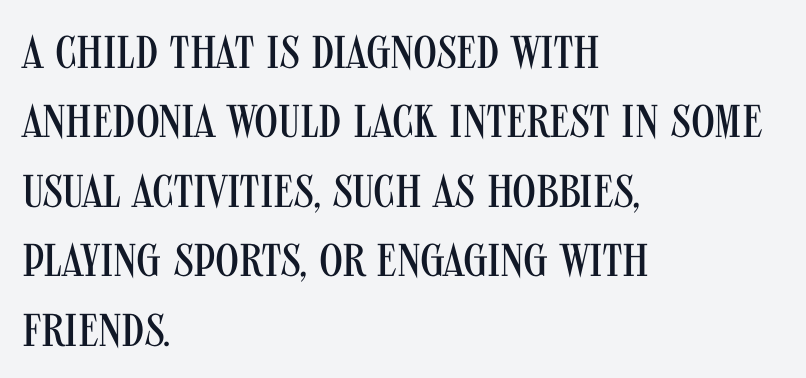
Q: Is the text bold? A: No.
Q: Is the text italic (slanted)? A: No, it is upright.
Q: Is the typeface a serif or a sans-serif typeface? A: Sans-serif.
Q: Is the text underlined? A: No.
Q: How is the paragraph aligned? A: Left-aligned.
Q: Is the spacing between letters normal or unusually wide? A: Normal.
Q: Is the spacing between lines tight, normal or loose? A: Normal.
Q: Width (condensed, normal, or wide)? A: Condensed.
Q: Stroke contrast? A: Medium.
Q: x-height? A: Large.
Q: Monospaced? A: No.
